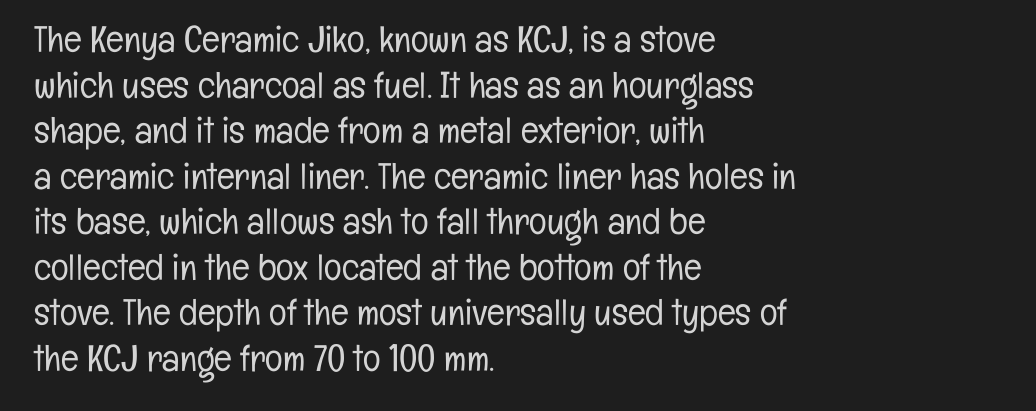
The image shows 37 px light, condensed sans-serif type, upright; set left-aligned, line spacing 1.23x, normal letter spacing, not underlined; low stroke contrast and a medium x-height.
